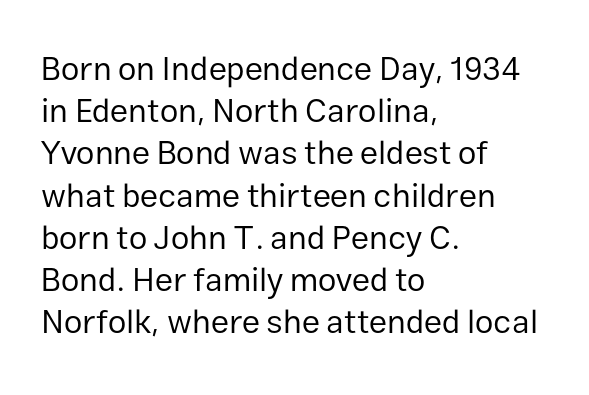
Q: Is the text bold? A: No.
Q: Is the text italic (slanted)? A: No, it is upright.
Q: Is the typeface a serif or a sans-serif typeface? A: Sans-serif.
Q: Is the text underlined? A: No.
Q: How is the paragraph aligned? A: Left-aligned.
Q: Is the spacing between letters normal or unusually wide? A: Normal.
Q: Is the spacing between lines tight, normal or loose? A: Normal.
Q: Width (condensed, normal, or wide)? A: Normal.
Q: Stroke contrast? A: Low.
Q: x-height? A: Medium.
Q: Monospaced? A: No.
